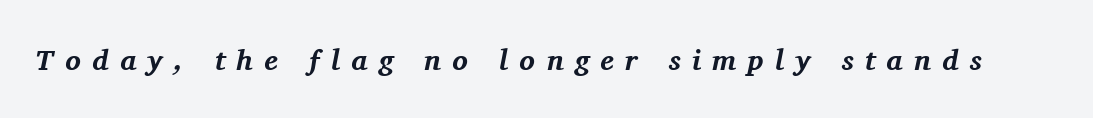
The image shows 29 px bold serif type, italic (leaning right); set unusually wide letter spacing (+0.39 em), not underlined; medium stroke contrast and a medium x-height.
